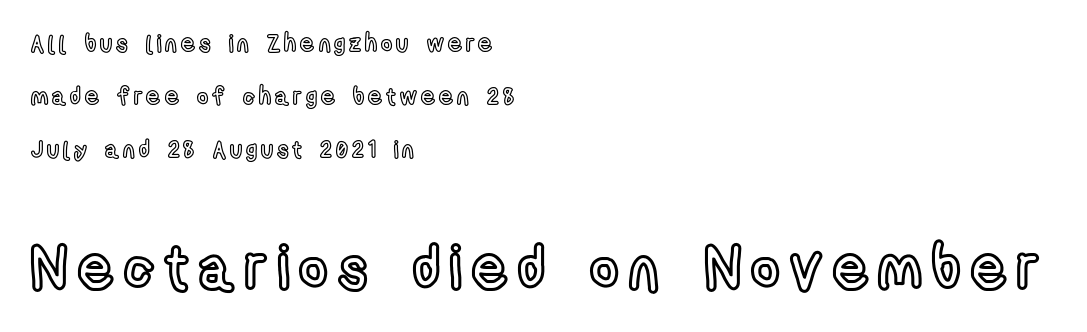
{"italic": "no", "width": "condensed", "x_height": "medium", "monospaced": "no", "underline": "no", "align": "left", "line_spacing": "loose", "line_spacing_ratio": 2.2, "larger_block": "second", "size_ratio": 2.54, "glyph_px": 61}
